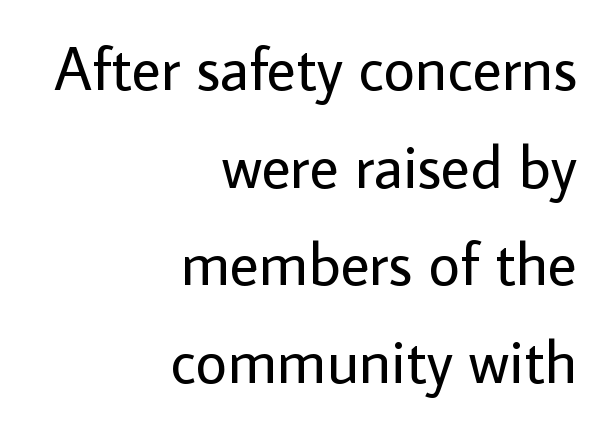
The image shows 61 px regular-weight sans-serif type, upright; set right-aligned, normal line spacing (1.6x), normal letter spacing, not underlined; low stroke contrast and a medium x-height.
